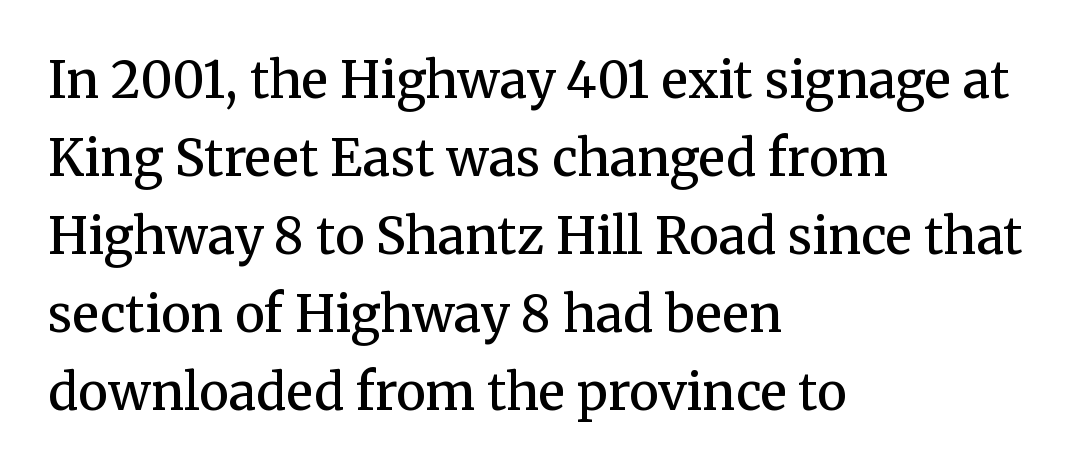
Q: Is the text bold? A: Semi-bold.
Q: Is the text italic (slanted)? A: No, it is upright.
Q: Is the typeface a serif or a sans-serif typeface? A: Serif.
Q: Is the text underlined? A: No.
Q: How is the paragraph aligned? A: Left-aligned.
Q: Is the spacing between letters normal or unusually wide? A: Normal.
Q: Is the spacing between lines tight, normal or loose? A: Normal.
Q: Width (condensed, normal, or wide)? A: Normal.
Q: Stroke contrast? A: Medium.
Q: x-height? A: Medium.
Q: Monospaced? A: No.
